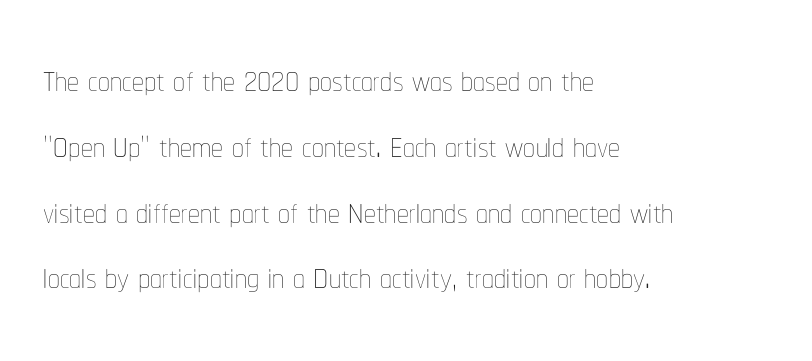
{"italic": "no", "bold": "no", "weight": "thin", "width": "condensed", "stroke_contrast": "low", "x_height": "medium", "monospaced": "no", "underline": "no", "align": "left", "line_spacing": "normal", "line_spacing_ratio": 1.4, "letter_spacing": "normal", "letter_spacing_em": 0.0, "glyph_px": 47}
